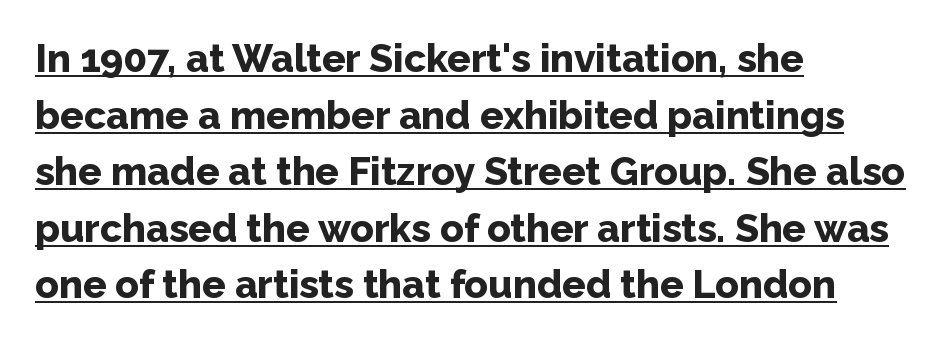
Q: Is the text bold? A: Yes.
Q: Is the text italic (slanted)? A: No, it is upright.
Q: Is the typeface a serif or a sans-serif typeface? A: Sans-serif.
Q: Is the text underlined? A: Yes.
Q: How is the paragraph aligned? A: Left-aligned.
Q: Is the spacing between letters normal or unusually wide? A: Normal.
Q: Is the spacing between lines tight, normal or loose? A: Normal.
Q: Width (condensed, normal, or wide)? A: Normal.
Q: Stroke contrast? A: Low.
Q: x-height? A: Medium.
Q: Monospaced? A: No.
